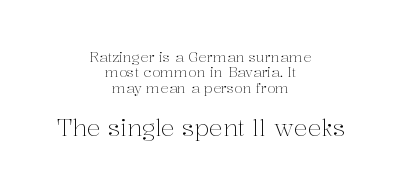
Q: Is the text bold? A: No.
Q: Is the text italic (slanted)? A: No, it is upright.
Q: Is the text underlined? A: No.
Q: How is the paragraph aligned? A: Centered.
Q: Is the spacing between letters normal or unusually wide? A: Normal.
Q: Is the spacing between lines tight, normal or loose? A: Tight.
Q: Which block of text is set in a larger size, the first (top) or the second (bottom)? A: The second (bottom) one.
